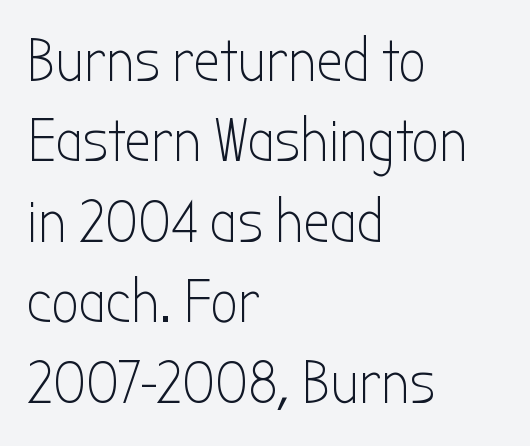
{"serif": "no", "italic": "no", "bold": "no", "weight": "light", "width": "condensed", "stroke_contrast": "low", "x_height": "medium", "monospaced": "no", "underline": "no", "align": "left", "line_spacing": "normal", "line_spacing_ratio": 1.34, "letter_spacing": "normal", "letter_spacing_em": 0.0, "glyph_px": 60}
